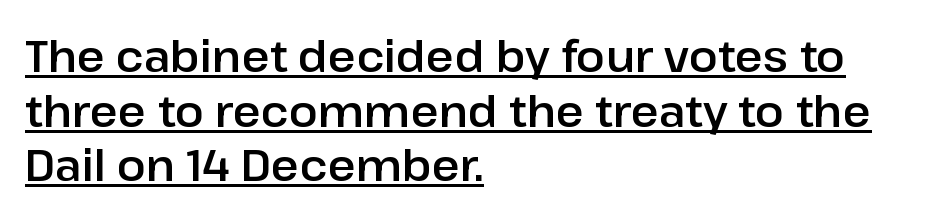
{"serif": "no", "italic": "no", "width": "normal", "stroke_contrast": "low", "x_height": "medium", "monospaced": "no", "underline": "yes", "align": "left", "line_spacing": "normal", "line_spacing_ratio": 1.27, "letter_spacing": "normal", "letter_spacing_em": 0.0, "glyph_px": 43}
